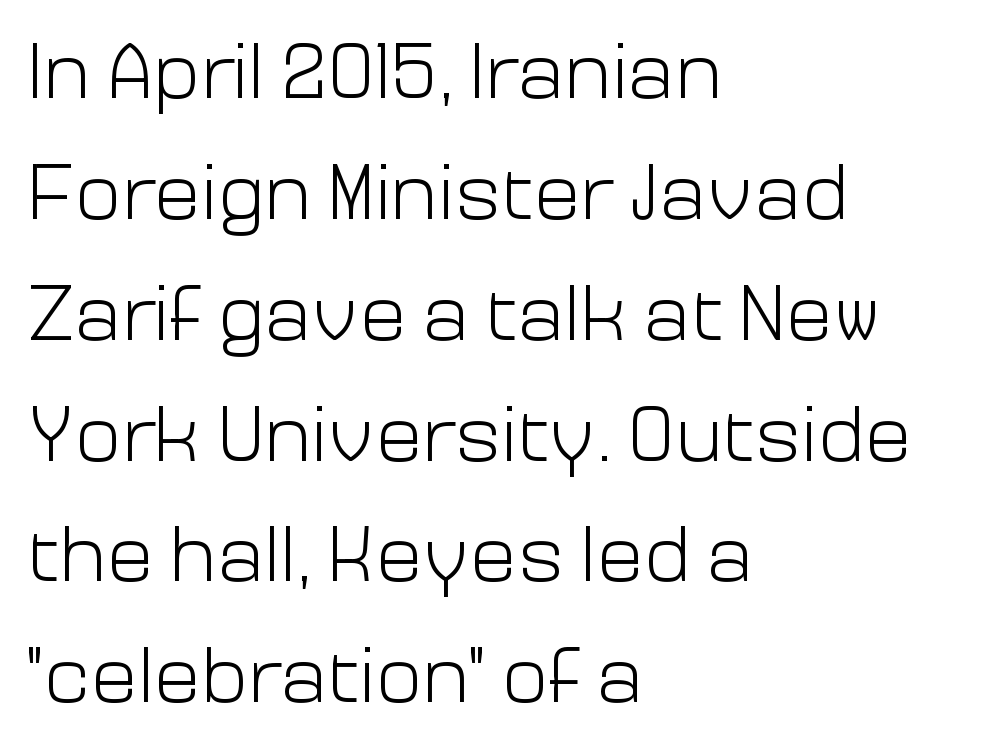
{"serif": "no", "italic": "no", "bold": "no", "weight": "light", "width": "normal", "stroke_contrast": "low", "x_height": "medium", "monospaced": "no", "underline": "no", "align": "left", "line_spacing": "normal", "line_spacing_ratio": 1.53, "letter_spacing": "normal", "letter_spacing_em": 0.0, "glyph_px": 79}
